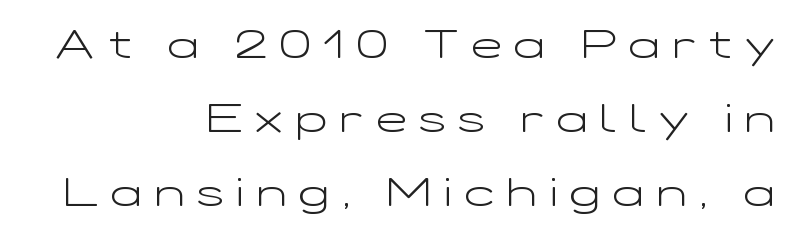
In terms of posture, this sample is upright. The glyphs are unaccompanied by any horizontal stroke below them. The paragraph shown leans on its right margin. The type family on display is of the sans-serif kind. A typesetter would call this proportional, since set widths differ per character. Does extra space separate the letters? Yes, quite a lot of it.
